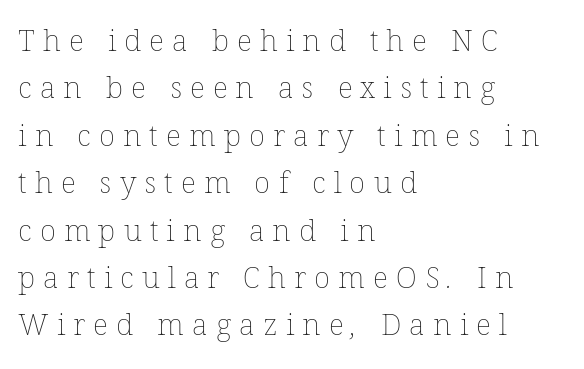
Q: Is the text bold? A: No.
Q: Is the text underlined? A: No.
Q: How is the paragraph aligned? A: Left-aligned.
Q: Is the spacing between letters normal or unusually wide? A: Unusually wide.
Q: Is the spacing between lines tight, normal or loose? A: Normal.
Q: Width (condensed, normal, or wide)? A: Normal.
Q: Stroke contrast? A: Low.
Q: x-height? A: Medium.
Q: Monospaced? A: No.
